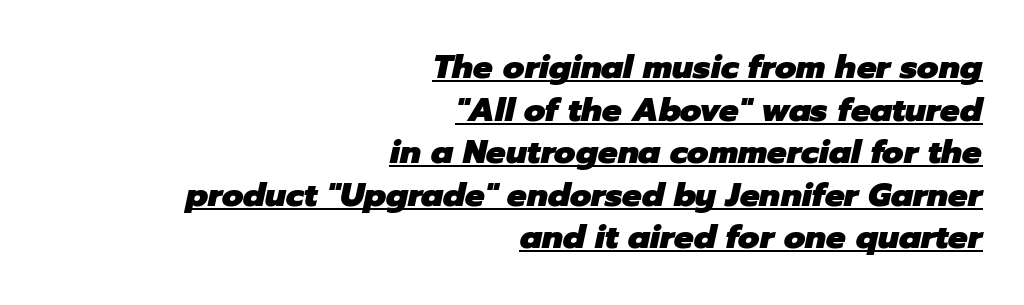
Q: Is the text bold? A: Yes.
Q: Is the text italic (slanted)? A: Yes, it leans right by about 12 degrees.
Q: Is the text underlined? A: Yes.
Q: How is the paragraph aligned? A: Right-aligned.
Q: Is the spacing between letters normal or unusually wide? A: Normal.
Q: Is the spacing between lines tight, normal or loose? A: Normal.
Q: Width (condensed, normal, or wide)? A: Normal.
Q: Stroke contrast? A: Low.
Q: x-height? A: Medium.
Q: Monospaced? A: No.
